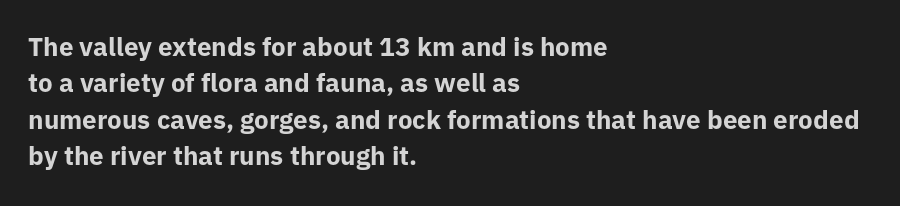
The image shows 26 px bold type, upright; set left-aligned, normal line spacing (1.4x), normal letter spacing, not underlined.
